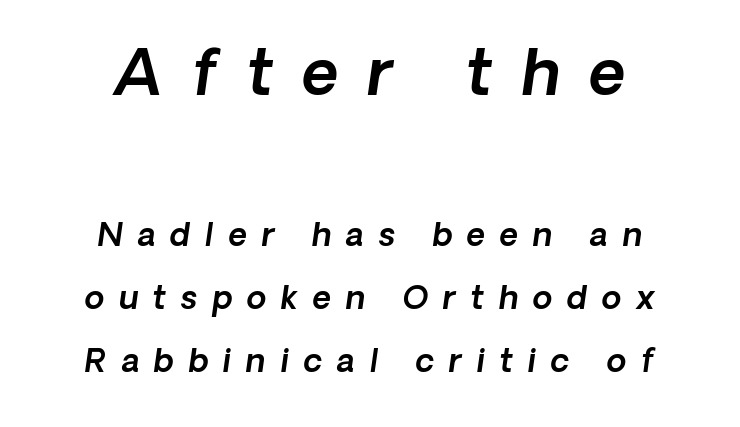
The space beneath each line is pristine and unruled. Reading down the column, the eye jumps a long way to each next line. How are the letters spaced? Widely, with obvious added tracking. A typesetter would label this face a sans.
